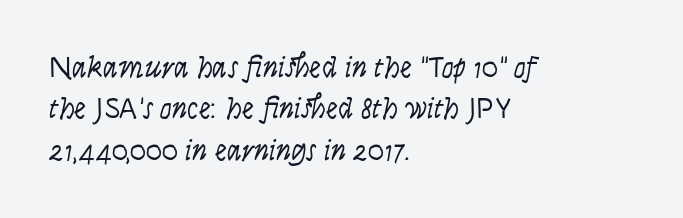
Q: Is the text bold? A: No.
Q: Is the text italic (slanted)? A: Yes.
Q: Is the typeface a serif or a sans-serif typeface? A: Sans-serif.
Q: Is the text underlined? A: No.
Q: How is the paragraph aligned? A: Left-aligned.
Q: Is the spacing between letters normal or unusually wide? A: Normal.
Q: Is the spacing between lines tight, normal or loose? A: Normal.
Q: Width (condensed, normal, or wide)? A: Condensed.
Q: Stroke contrast? A: Low.
Q: x-height? A: Large.
Q: Monospaced? A: No.
